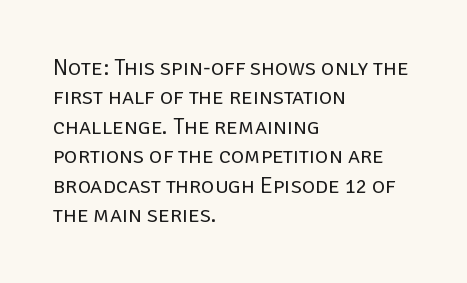
It's the straight-up-and-down kind of type. The face used here is rendered with its standard letterfit. The setting favours the left margin, as ordinary paragraphs usually do. This is not heavy type; no bold has been used. Interline gaps are of average width in this sample.
